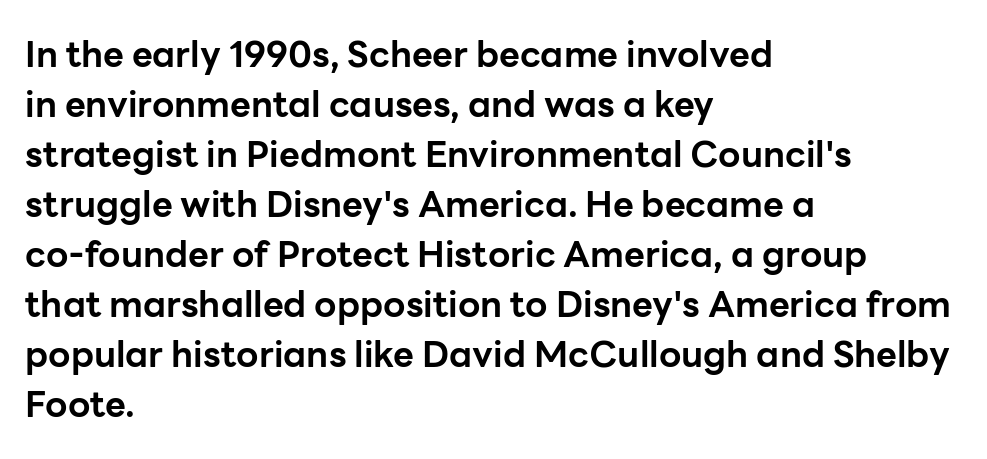
The image shows 36 px bold sans-serif type, upright; set left-aligned, normal line spacing (1.39x), normal letter spacing, not underlined; low stroke contrast and a medium x-height.
